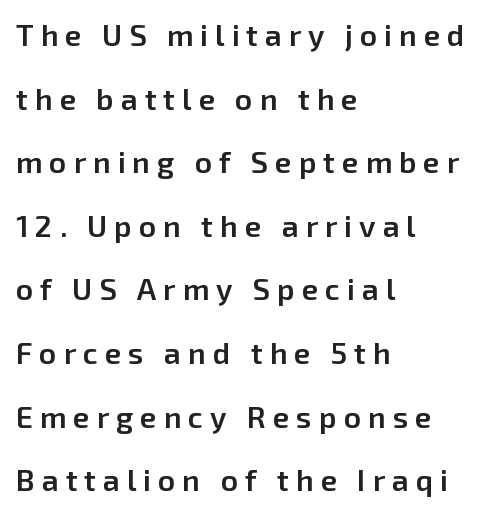
Q: Is the text bold? A: Semi-bold.
Q: Is the text italic (slanted)? A: No, it is upright.
Q: Is the typeface a serif or a sans-serif typeface? A: Sans-serif.
Q: Is the text underlined? A: No.
Q: How is the paragraph aligned? A: Left-aligned.
Q: Is the spacing between letters normal or unusually wide? A: Unusually wide.
Q: Is the spacing between lines tight, normal or loose? A: Loose.
Q: Width (condensed, normal, or wide)? A: Normal.
Q: Stroke contrast? A: Low.
Q: x-height? A: Medium.
Q: Monospaced? A: No.
